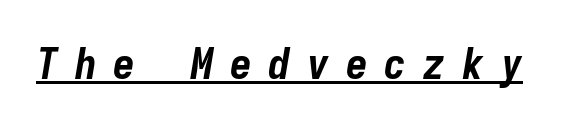
The rendering uses the underline text-decoration. The typography opts for an oblique posture over an upright one. Caption: bold face, heavy strokes. Characters follow at a spacing far wider than the type designer built in. These lines are rendered in a fixed-pitch font.
